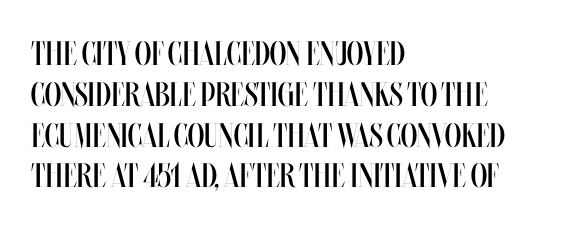
Q: Is the text bold? A: No.
Q: Is the text italic (slanted)? A: No, it is upright.
Q: Is the text underlined? A: No.
Q: How is the paragraph aligned? A: Left-aligned.
Q: Is the spacing between letters normal or unusually wide? A: Normal.
Q: Width (condensed, normal, or wide)? A: Condensed.
Q: Stroke contrast? A: Medium.
Q: x-height? A: Large.
Q: Monospaced? A: No.
